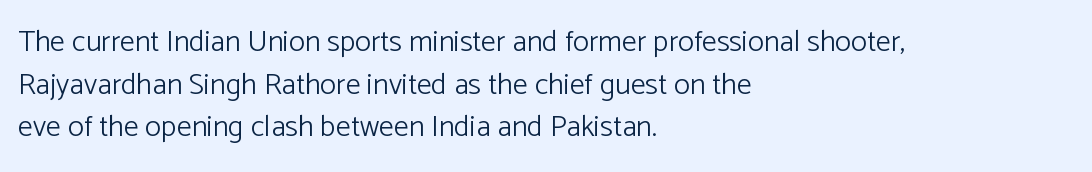
The image shows 30 px light sans-serif type, upright; set left-aligned, normal line spacing (1.42x), normal letter spacing, not underlined; low stroke contrast and a medium x-height.
